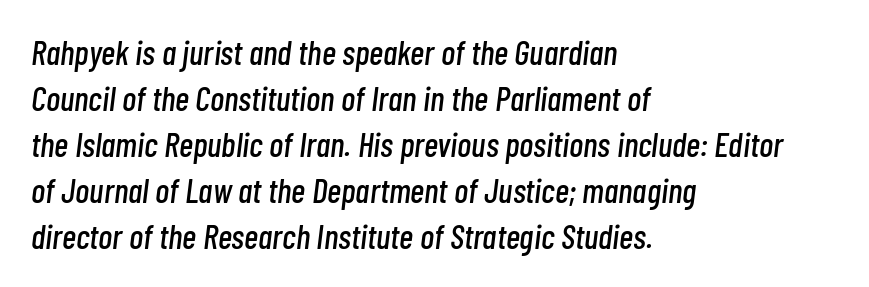
Q: Is the text italic (slanted)? A: Yes, it leans right by about 7 degrees.
Q: Is the text underlined? A: No.
Q: How is the paragraph aligned? A: Left-aligned.
Q: Is the spacing between letters normal or unusually wide? A: Normal.
Q: Is the spacing between lines tight, normal or loose? A: Normal.
Q: Width (condensed, normal, or wide)? A: Condensed.
Q: Stroke contrast? A: Low.
Q: x-height? A: Medium.
Q: Monospaced? A: No.
